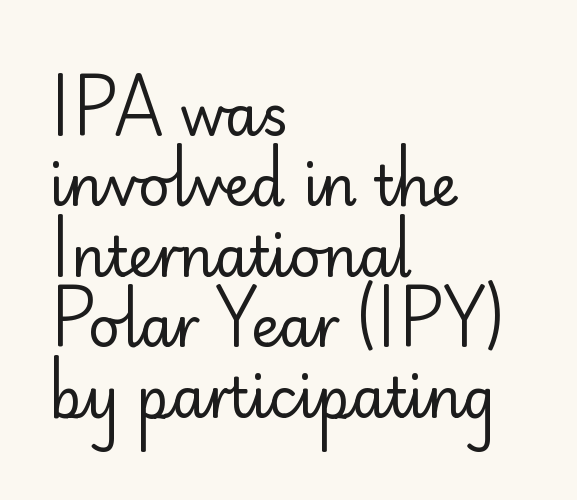
{"serif": "no", "italic": "no", "bold": "no", "weight": "regular", "width": "normal", "stroke_contrast": "low", "x_height": "small", "monospaced": "no", "underline": "no", "align": "left", "line_spacing": "normal", "line_spacing_ratio": 1.28, "letter_spacing": "normal", "letter_spacing_em": 0.0, "glyph_px": 55}
